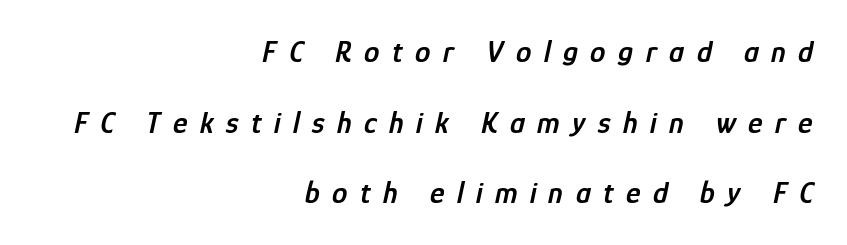
The image shows 31 px semibold, condensed type, italic (leaning right); set right-aligned, loose line spacing (2.28x), unusually wide letter spacing (+0.4 em), not underlined; low stroke contrast and a medium x-height.
